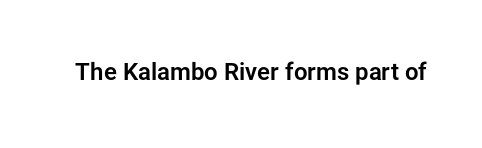
Observe the ordinary spacing: letters are neighbours, not strangers. Underline: absent. Rendered with straight, roman letterforms.
